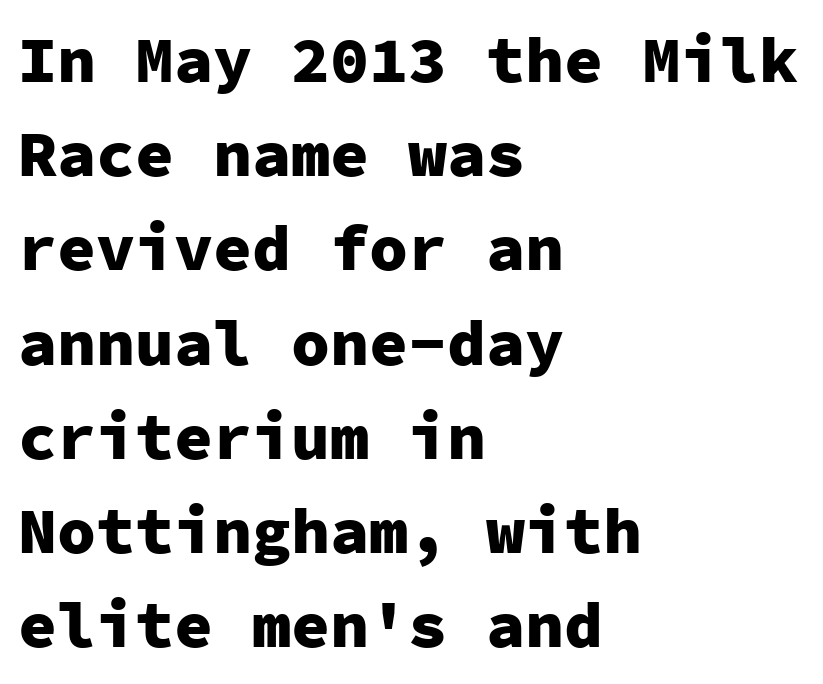
{"serif": "no", "italic": "no", "bold": "yes", "weight": "heavy", "width": "normal", "stroke_contrast": "low", "x_height": "medium", "monospaced": "yes", "underline": "no", "align": "left", "line_spacing": "normal", "line_spacing_ratio": 1.45, "letter_spacing": "normal", "letter_spacing_em": 0.0, "glyph_px": 65}
